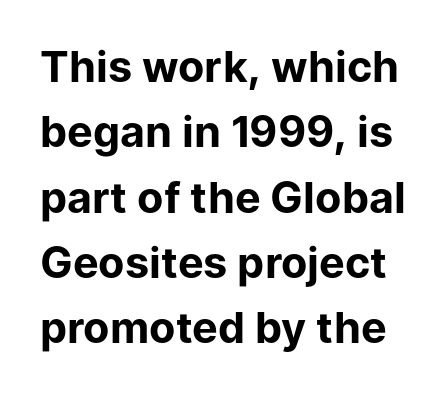
The image shows 43 px bold sans-serif type, upright; set normal line spacing (1.52x), normal letter spacing, not underlined; low stroke contrast and a medium x-height.
